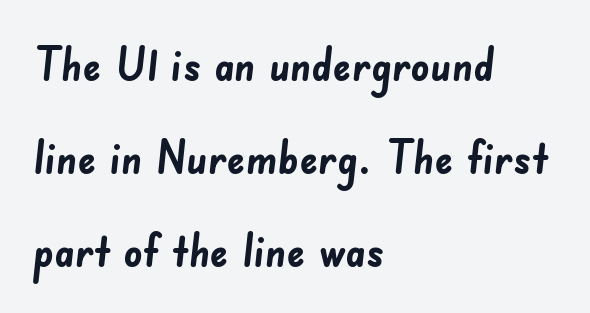
Q: Is the text bold? A: Yes.
Q: Is the typeface a serif or a sans-serif typeface? A: Sans-serif.
Q: Is the text underlined? A: No.
Q: How is the paragraph aligned? A: Left-aligned.
Q: Is the spacing between letters normal or unusually wide? A: Normal.
Q: Is the spacing between lines tight, normal or loose? A: Loose.
Q: Width (condensed, normal, or wide)? A: Normal.
Q: Stroke contrast? A: Low.
Q: x-height? A: Small.
Q: Monospaced? A: No.
